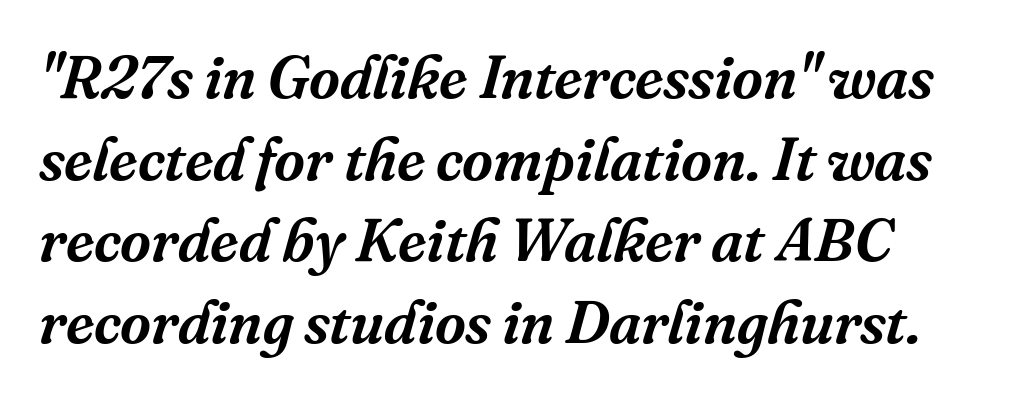
{"serif": "yes", "italic": "yes", "lean": "right", "slant_degrees": 16, "width": "normal", "stroke_contrast": "medium", "x_height": "medium", "monospaced": "no", "underline": "no", "line_spacing": "normal", "line_spacing_ratio": 1.36, "letter_spacing": "normal", "letter_spacing_em": 0.0, "glyph_px": 60}
